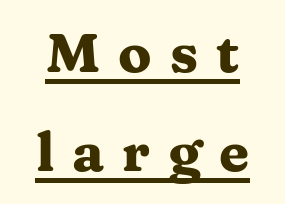
Vertical strokes here are truly vertical. Typesetter's note: full bold, strokes at maximum text heaviness. This sample carries an underscore along the baseline area. Honestly, the letter spacing is so wide it's the main thing you notice.
